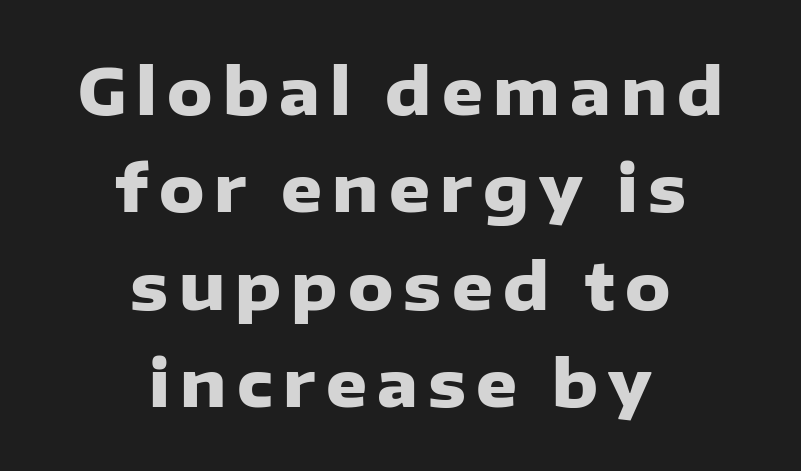
Q: Is the text bold? A: Yes.
Q: Is the text italic (slanted)? A: No, it is upright.
Q: Is the typeface a serif or a sans-serif typeface? A: Sans-serif.
Q: Is the text underlined? A: No.
Q: How is the paragraph aligned? A: Centered.
Q: Is the spacing between lines tight, normal or loose? A: Normal.
Q: Width (condensed, normal, or wide)? A: Normal.
Q: Stroke contrast? A: Low.
Q: x-height? A: Medium.
Q: Monospaced? A: No.
